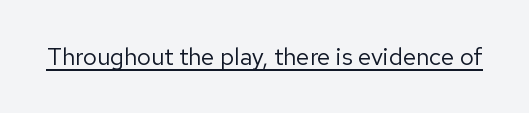
The image shows 24 px text type, upright; set normal letter spacing, underlined.
